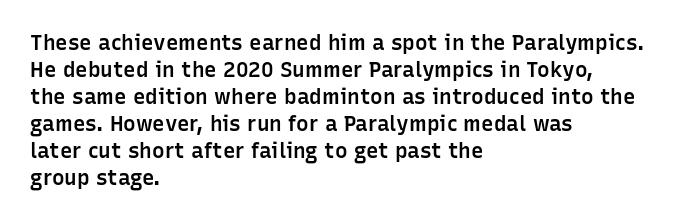
Q: Is the text bold? A: Semi-bold.
Q: Is the text italic (slanted)? A: No, it is upright.
Q: Is the text underlined? A: No.
Q: How is the paragraph aligned? A: Left-aligned.
Q: Is the spacing between letters normal or unusually wide? A: Normal.
Q: Is the spacing between lines tight, normal or loose? A: Normal.
